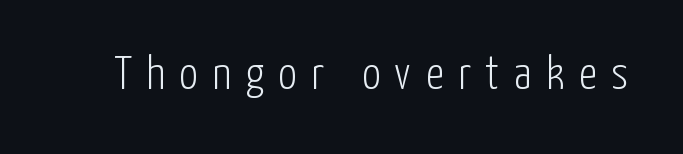
The image shows 46 px light, condensed sans-serif type, upright; set unusually wide letter spacing (+0.32 em), not underlined; low stroke contrast and a medium x-height.
